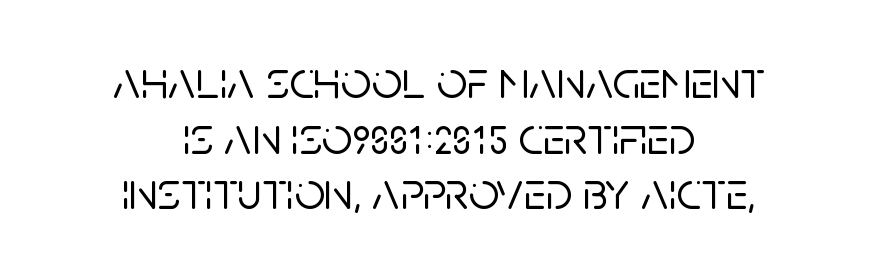
Q: Is the text italic (slanted)? A: No, it is upright.
Q: Is the typeface a serif or a sans-serif typeface? A: Sans-serif.
Q: Is the text underlined? A: No.
Q: How is the paragraph aligned? A: Centered.
Q: Is the spacing between letters normal or unusually wide? A: Normal.
Q: Is the spacing between lines tight, normal or loose? A: Tight.
Q: Width (condensed, normal, or wide)? A: Normal.
Q: Stroke contrast? A: Low.
Q: x-height? A: Large.
Q: Monospaced? A: No.
